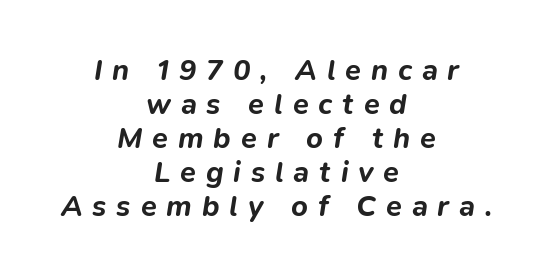
Q: Is the text bold? A: Yes.
Q: Is the text italic (slanted)? A: Yes, it leans right by about 9 degrees.
Q: Is the text underlined? A: No.
Q: How is the paragraph aligned? A: Centered.
Q: Is the spacing between letters normal or unusually wide? A: Unusually wide.
Q: Width (condensed, normal, or wide)? A: Normal.
Q: Stroke contrast? A: Low.
Q: x-height? A: Medium.
Q: Monospaced? A: No.
